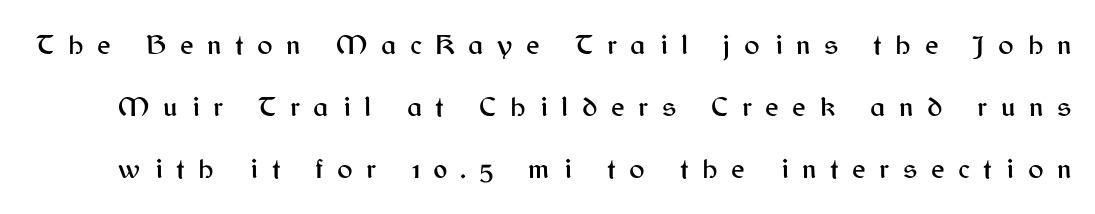
{"serif": "no", "italic": "no", "width": "normal", "stroke_contrast": "medium", "x_height": "medium", "monospaced": "no", "underline": "no", "line_spacing": "loose", "line_spacing_ratio": 2.13, "letter_spacing": "wide", "letter_spacing_em": 0.47, "glyph_px": 29}
